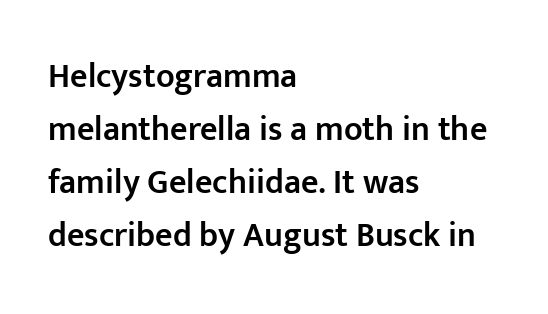
Quick note: underline off. Tracking here is standard; glyphs follow each other at the usual distance. One glance says typical: line gaps are just what's usual. Looks like regular typesetting: each glyph gets only the width it needs. The font is running at a semibold setting, under full bold. Classification — sans serif.
